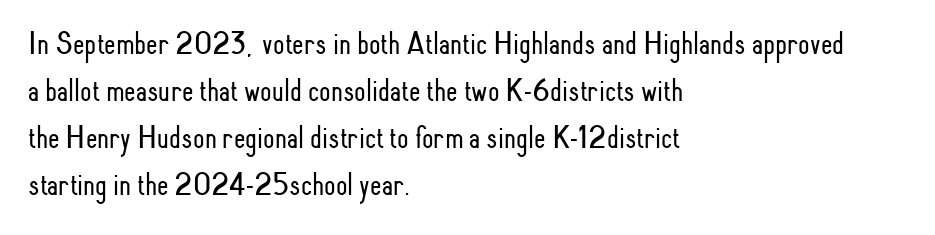
{"serif": "no", "italic": "no", "bold": "no", "weight": "light", "width": "condensed", "stroke_contrast": "low", "x_height": "small", "monospaced": "no", "underline": "no", "align": "left", "line_spacing": "normal", "line_spacing_ratio": 1.42, "letter_spacing": "normal", "letter_spacing_em": 0.0, "glyph_px": 33}
